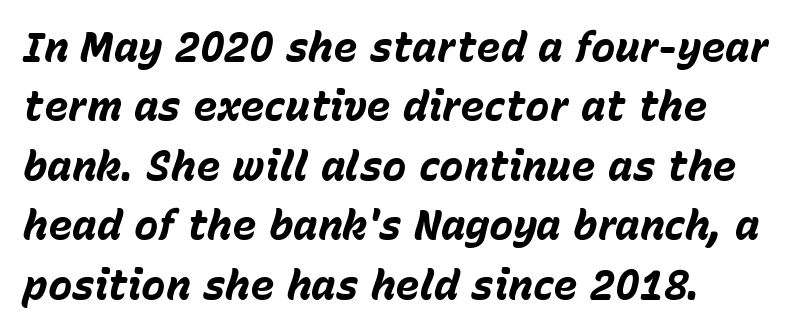
The image shows 41 px bold type, italic (leaning right); set normal line spacing (1.45x), normal letter spacing, not underlined; low stroke contrast and a medium x-height.
